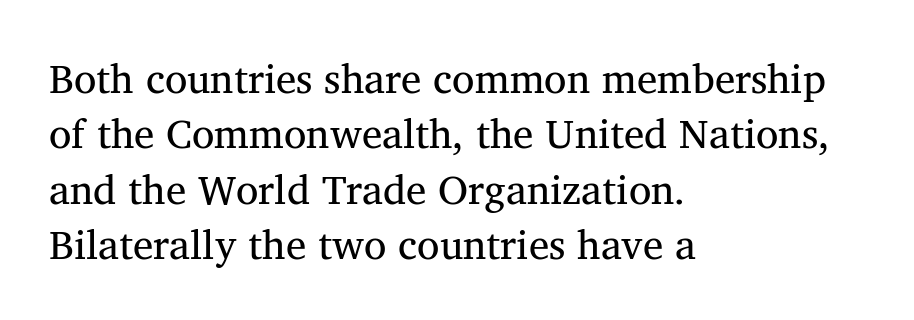
The image shows 41 px regular-weight serif type, upright; set left-aligned, normal line spacing (1.35x), normal letter spacing, not underlined; medium stroke contrast and a medium x-height.
